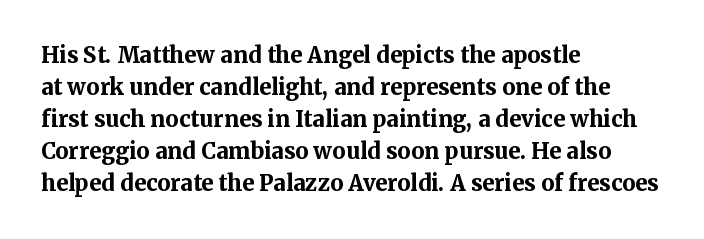
The image shows 22 px bold type, upright; set left-aligned, normal line spacing (1.46x), normal letter spacing, not underlined.
